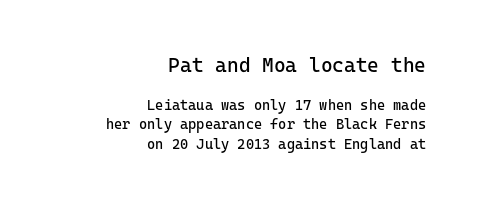
{"italic": "no", "bold": "no", "underline": "no", "align": "right", "line_spacing": "normal", "line_spacing_ratio": 1.39, "letter_spacing": "normal", "letter_spacing_em": 0.0, "larger_block": "first", "size_ratio": 1.43, "glyph_px": 20}
